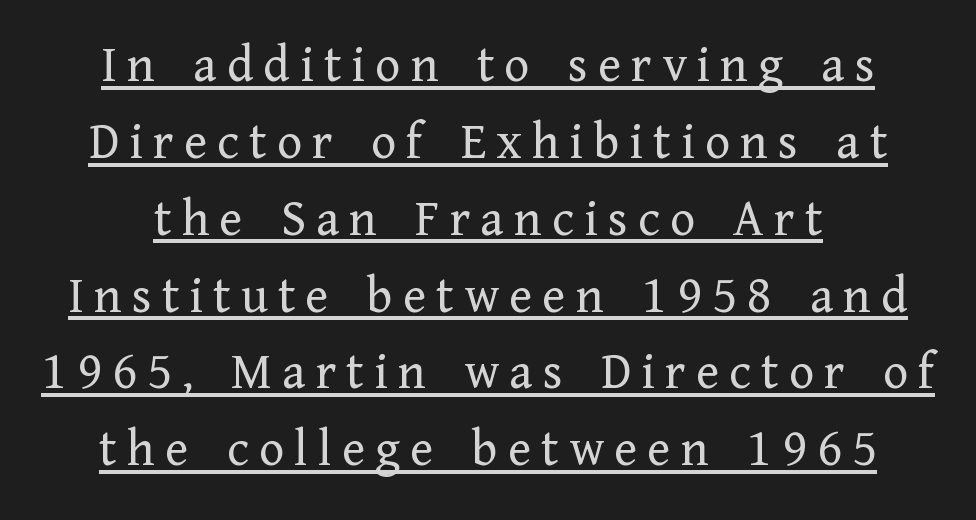
Q: Is the text bold? A: No.
Q: Is the text italic (slanted)? A: No, it is upright.
Q: Is the typeface a serif or a sans-serif typeface? A: Serif.
Q: Is the text underlined? A: Yes.
Q: Is the spacing between lines tight, normal or loose? A: Normal.
Q: Width (condensed, normal, or wide)? A: Normal.
Q: Stroke contrast? A: Low.
Q: x-height? A: Medium.
Q: Monospaced? A: No.
